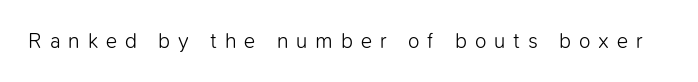
Substantial extra tracking has been applied to these lines. Italic: no, the glyphs are upright roman. Check the space under the baseline: it is left empty. Weight: regular or lighter.
